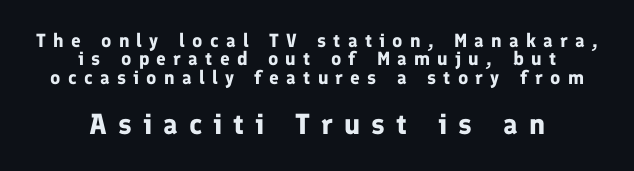
{"serif": "no", "italic": "no", "bold": "yes", "weight": "bold", "width": "normal", "stroke_contrast": "low", "x_height": "medium", "monospaced": "no", "underline": "no", "align": "center", "line_spacing": "tight", "line_spacing_ratio": 0.97, "letter_spacing": "wide", "letter_spacing_em": 0.38, "larger_block": "second", "size_ratio": 1.53, "glyph_px": 29}
